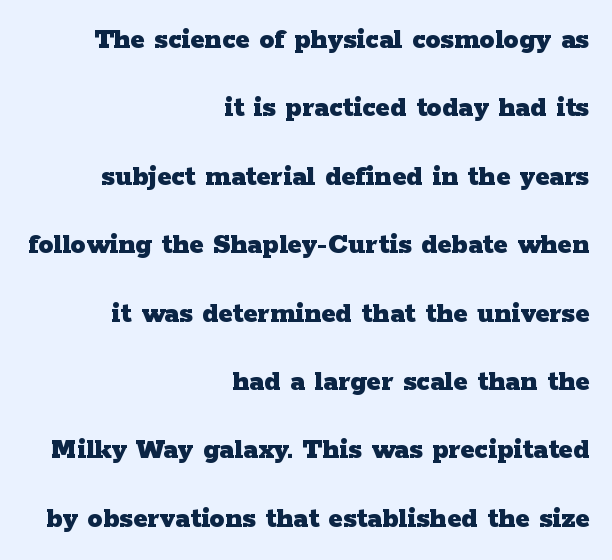
Q: Is the text bold? A: Yes.
Q: Is the text italic (slanted)? A: No, it is upright.
Q: Is the typeface a serif or a sans-serif typeface? A: Serif.
Q: Is the text underlined? A: No.
Q: How is the paragraph aligned? A: Right-aligned.
Q: Is the spacing between letters normal or unusually wide? A: Normal.
Q: Is the spacing between lines tight, normal or loose? A: Loose.
Q: Width (condensed, normal, or wide)? A: Wide.
Q: Stroke contrast? A: Low.
Q: x-height? A: Medium.
Q: Monospaced? A: No.
